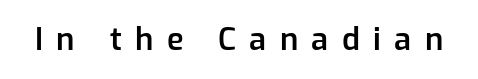
{"serif": "no", "italic": "no", "bold": "semi", "weight": "semibold", "width": "normal", "stroke_contrast": "low", "x_height": "medium", "monospaced": "no", "underline": "no", "letter_spacing": "wide", "letter_spacing_em": 0.43, "glyph_px": 31}
